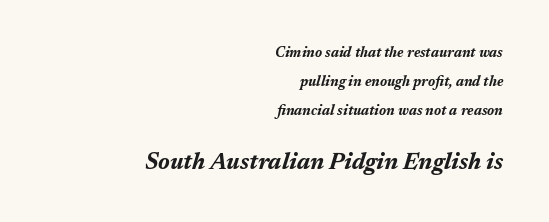
The image shows 23 px bold type, italic (leaning right); set right-aligned, loose line spacing (2.08x), normal letter spacing, not underlined; the second (bottom) block is 1.64x larger.
